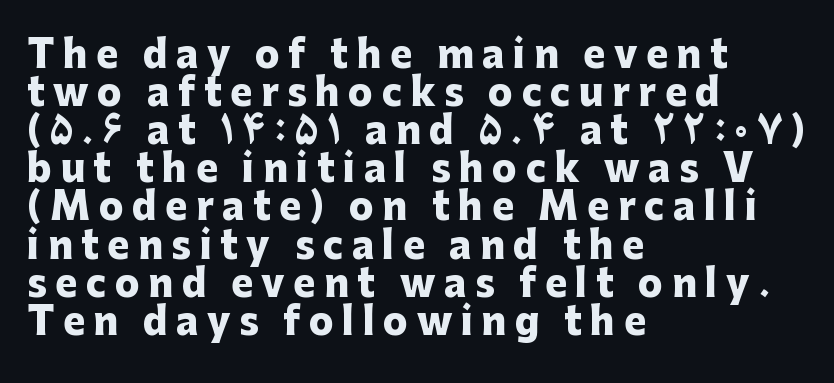
The specimen reads as upright at a glance. Honestly, the rows look squashed on top of each other. This is sans-serif lettering, the kind often seen on screens and signage. The text block is weighted toward the left margin, trailing off unevenly rightward. Does extra space separate the letters? Yes, quite a lot of it.
